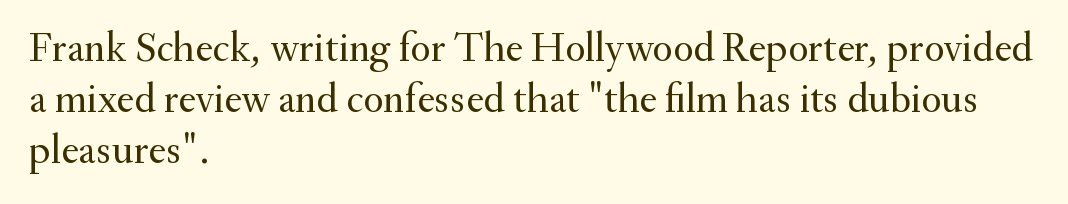
{"serif": "yes", "italic": "no", "bold": "no", "weight": "regular", "width": "normal", "stroke_contrast": "medium", "x_height": "small", "monospaced": "no", "underline": "no", "align": "left", "line_spacing_ratio": 1.22, "letter_spacing": "normal", "letter_spacing_em": 0.0, "glyph_px": 42}
